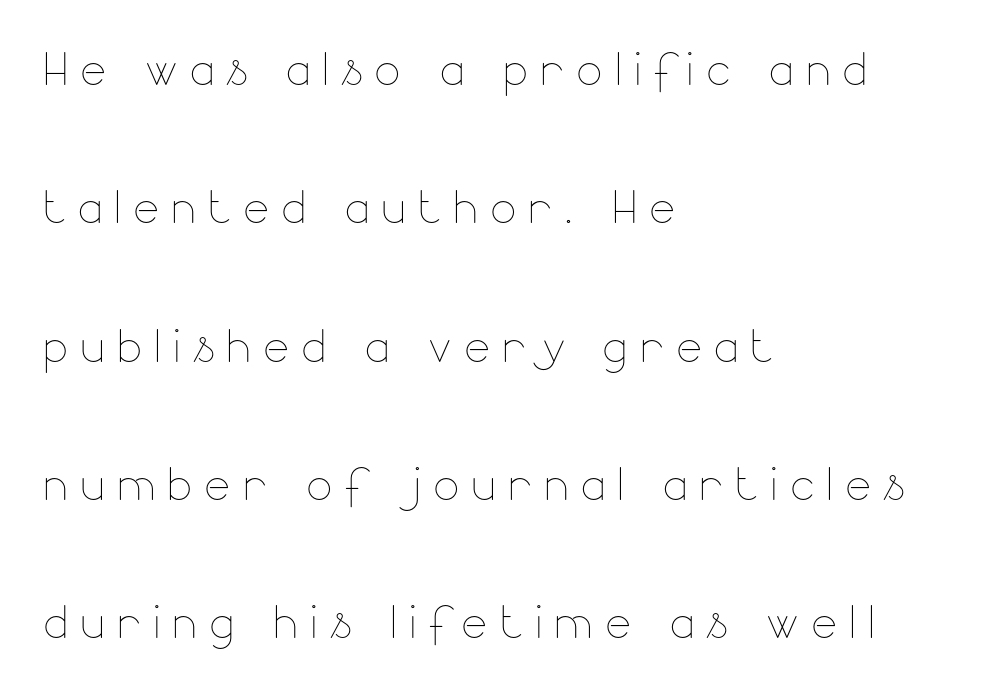
The image shows 62 px thin type, upright; set left-aligned, loose line spacing (2.23x), not underlined; low stroke contrast and a small x-height.
